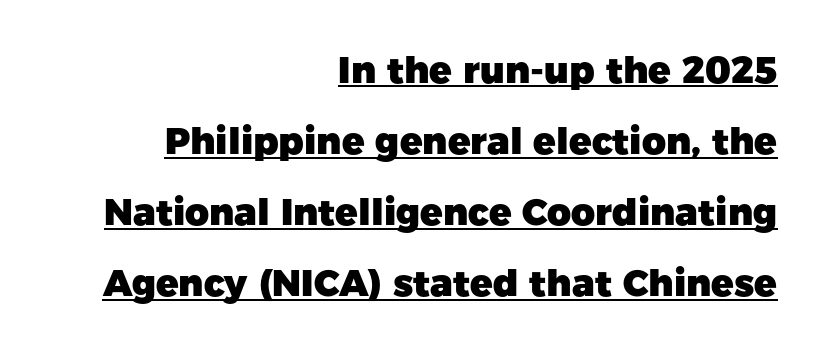
Q: Is the text bold? A: Yes.
Q: Is the text italic (slanted)? A: No, it is upright.
Q: Is the typeface a serif or a sans-serif typeface? A: Sans-serif.
Q: Is the text underlined? A: Yes.
Q: How is the paragraph aligned? A: Right-aligned.
Q: Is the spacing between letters normal or unusually wide? A: Normal.
Q: Is the spacing between lines tight, normal or loose? A: Loose.
Q: Width (condensed, normal, or wide)? A: Normal.
Q: Stroke contrast? A: Low.
Q: x-height? A: Medium.
Q: Monospaced? A: No.
